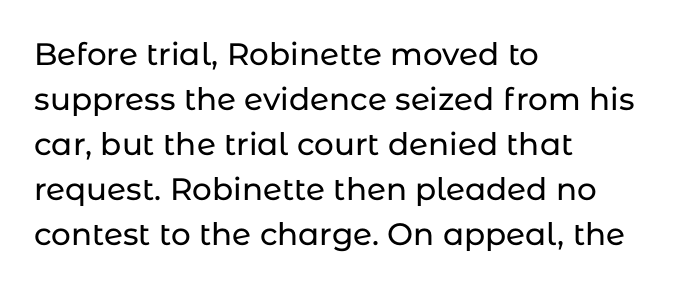
{"serif": "no", "italic": "no", "width": "normal", "stroke_contrast": "low", "x_height": "medium", "monospaced": "no", "underline": "no", "align": "left", "line_spacing": "normal", "line_spacing_ratio": 1.45, "letter_spacing": "normal", "letter_spacing_em": 0.0, "glyph_px": 31}
